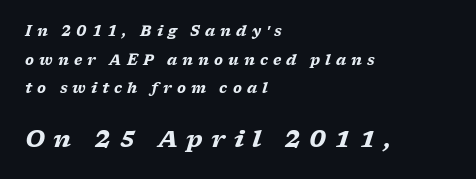
Q: Is the text bold? A: Yes.
Q: Is the text italic (slanted)? A: Yes, it leans right by about 17 degrees.
Q: Is the text underlined? A: No.
Q: How is the paragraph aligned? A: Left-aligned.
Q: Is the spacing between letters normal or unusually wide? A: Unusually wide.
Q: Is the spacing between lines tight, normal or loose? A: Loose.
Q: Which block of text is set in a larger size, the first (top) or the second (bottom)? A: The second (bottom) one.
